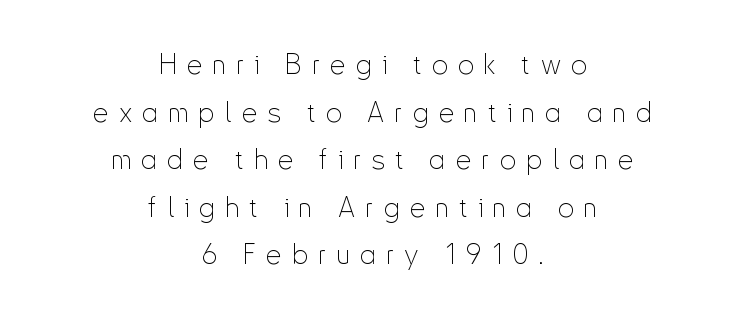
{"serif": "no", "italic": "no", "bold": "no", "weight": "thin", "width": "condensed", "stroke_contrast": "low", "x_height": "small", "monospaced": "no", "underline": "no", "align": "center", "line_spacing": "normal", "line_spacing_ratio": 1.7, "letter_spacing": "wide", "letter_spacing_em": 0.36, "glyph_px": 28}
